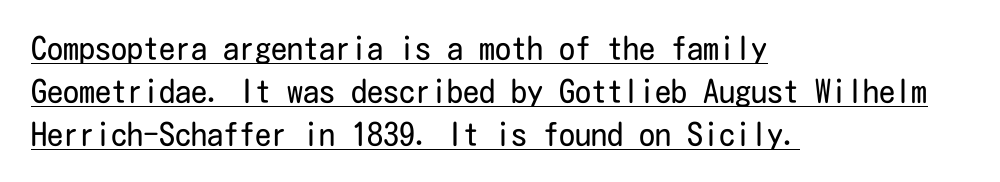
{"serif": "no", "italic": "no", "bold": "no", "weight": "regular", "width": "condensed", "stroke_contrast": "low", "x_height": "medium", "underline": "yes", "align": "left", "line_spacing": "normal", "line_spacing_ratio": 1.35, "letter_spacing": "normal", "letter_spacing_em": 0.0, "glyph_px": 32}
